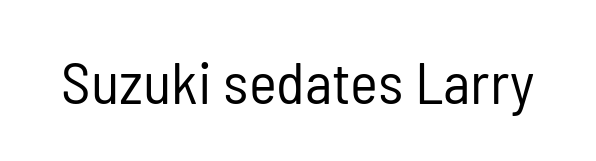
{"serif": "no", "italic": "no", "bold": "no", "weight": "regular", "width": "condensed", "stroke_contrast": "low", "x_height": "medium", "monospaced": "no", "underline": "no", "letter_spacing": "normal", "letter_spacing_em": 0.0, "glyph_px": 59}
